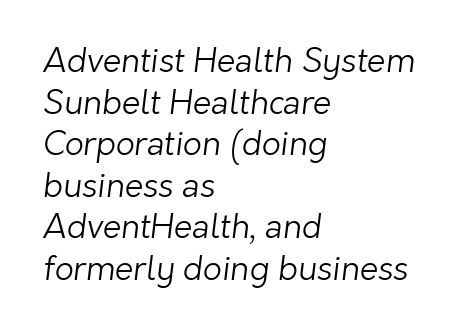
The image shows 33 px light sans-serif type; set left-aligned, normal line spacing (1.26x), normal letter spacing, not underlined; low stroke contrast and a medium x-height.
